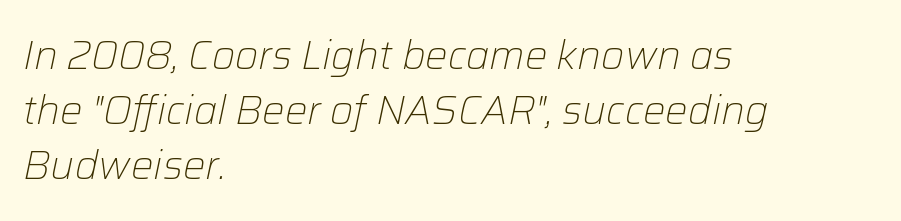
Q: Is the text bold? A: No.
Q: Is the text italic (slanted)? A: Yes, it leans right by about 12 degrees.
Q: Is the text underlined? A: No.
Q: How is the paragraph aligned? A: Left-aligned.
Q: Is the spacing between letters normal or unusually wide? A: Normal.
Q: Is the spacing between lines tight, normal or loose? A: Normal.
Q: Width (condensed, normal, or wide)? A: Normal.
Q: Stroke contrast? A: Low.
Q: x-height? A: Medium.
Q: Monospaced? A: No.
